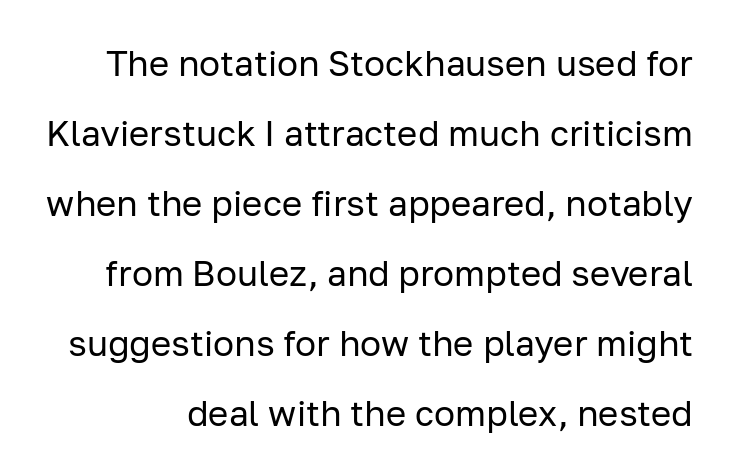
{"serif": "no", "italic": "no", "bold": "no", "weight": "regular", "width": "normal", "stroke_contrast": "low", "x_height": "medium", "monospaced": "no", "underline": "no", "line_spacing": "loose", "line_spacing_ratio": 2.0, "letter_spacing": "normal", "letter_spacing_em": 0.0, "glyph_px": 35}
